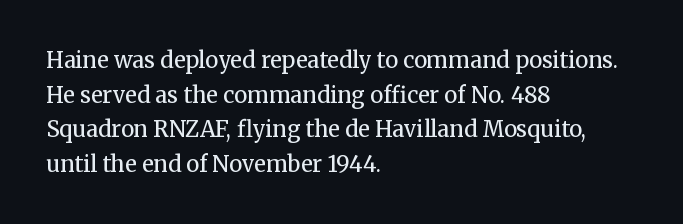
The image shows 22 px text type, upright; set left-aligned, normal line spacing (1.57x), normal letter spacing, not underlined.
